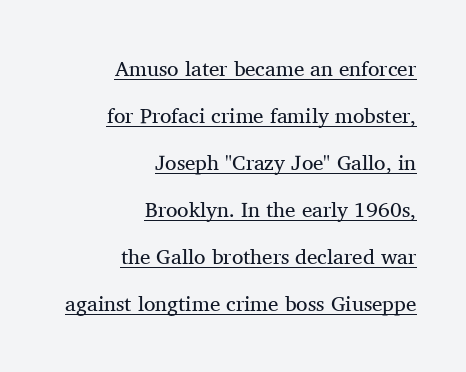
The image shows 21 px text type, upright; set right-aligned, loose line spacing (2.24x), normal letter spacing, underlined.
